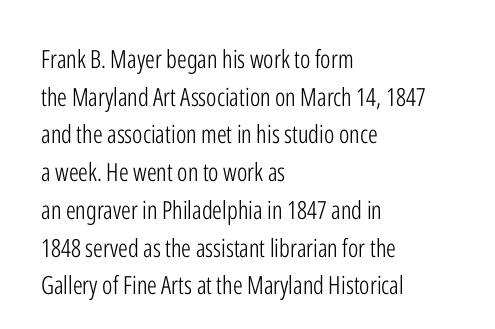
Q: Is the text bold? A: No.
Q: Is the text italic (slanted)? A: No, it is upright.
Q: Is the text underlined? A: No.
Q: How is the paragraph aligned? A: Left-aligned.
Q: Is the spacing between letters normal or unusually wide? A: Normal.
Q: Is the spacing between lines tight, normal or loose? A: Normal.
